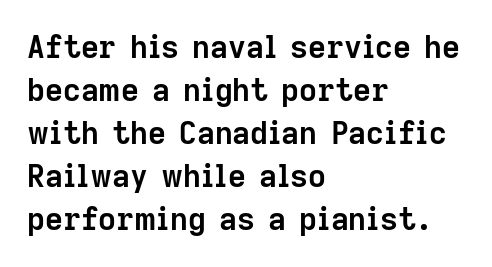
Q: Is the text bold? A: Yes.
Q: Is the text italic (slanted)? A: No, it is upright.
Q: Is the typeface a serif or a sans-serif typeface? A: Sans-serif.
Q: Is the text underlined? A: No.
Q: How is the paragraph aligned? A: Left-aligned.
Q: Is the spacing between letters normal or unusually wide? A: Normal.
Q: Is the spacing between lines tight, normal or loose? A: Normal.
Q: Width (condensed, normal, or wide)? A: Normal.
Q: Stroke contrast? A: Low.
Q: x-height? A: Medium.
Q: Monospaced? A: No.
